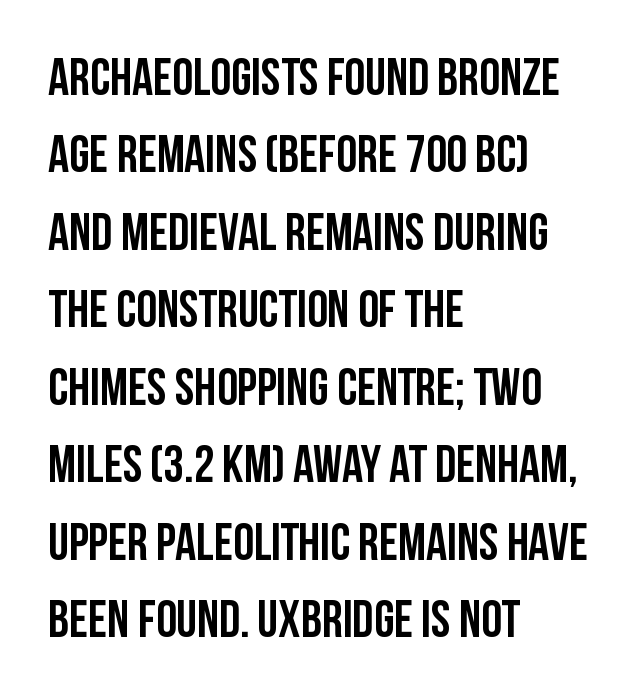
Students, this is bold: see how much ink each stroke carries. The specimen omits any rule beneath the text block's lines. Letter spacing: default. Observe the absence of serifs on each vertical stroke in this sample.
